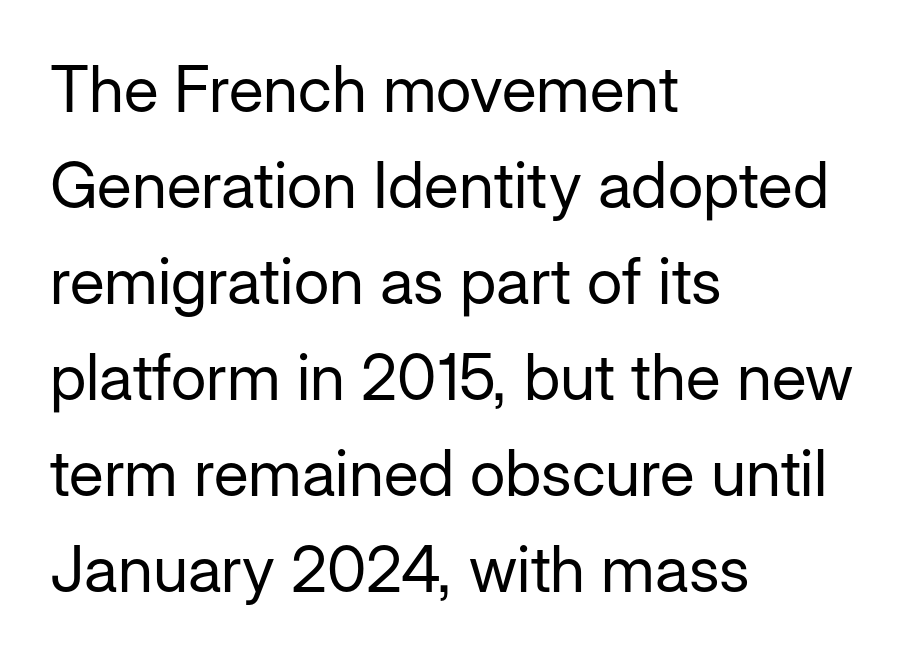
Q: Is the text bold? A: No.
Q: Is the text italic (slanted)? A: No, it is upright.
Q: Is the typeface a serif or a sans-serif typeface? A: Sans-serif.
Q: Is the text underlined? A: No.
Q: How is the paragraph aligned? A: Left-aligned.
Q: Is the spacing between letters normal or unusually wide? A: Normal.
Q: Is the spacing between lines tight, normal or loose? A: Normal.
Q: Width (condensed, normal, or wide)? A: Normal.
Q: Stroke contrast? A: Low.
Q: x-height? A: Medium.
Q: Monospaced? A: No.
